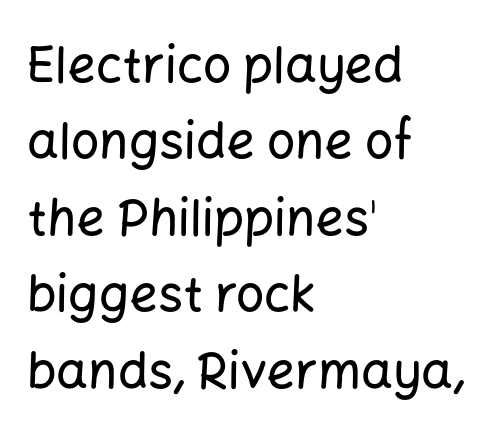
{"serif": "no", "italic": "no", "width": "normal", "stroke_contrast": "low", "x_height": "medium", "monospaced": "no", "underline": "no", "align": "left", "line_spacing": "normal", "line_spacing_ratio": 1.53, "letter_spacing": "normal", "letter_spacing_em": 0.0, "glyph_px": 50}
